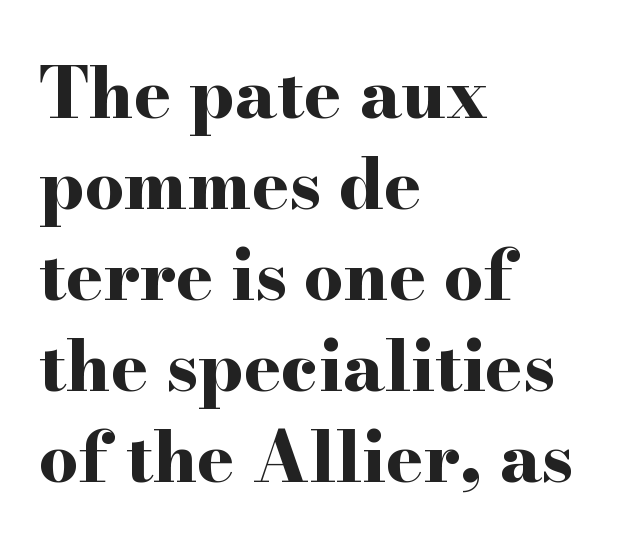
Q: Is the text bold? A: Yes.
Q: Is the text italic (slanted)? A: No, it is upright.
Q: Is the typeface a serif or a sans-serif typeface? A: Serif.
Q: Is the text underlined? A: No.
Q: How is the paragraph aligned? A: Left-aligned.
Q: Is the spacing between letters normal or unusually wide? A: Normal.
Q: Is the spacing between lines tight, normal or loose? A: Normal.
Q: Width (condensed, normal, or wide)? A: Wide.
Q: Stroke contrast? A: High.
Q: x-height? A: Small.
Q: Monospaced? A: No.
